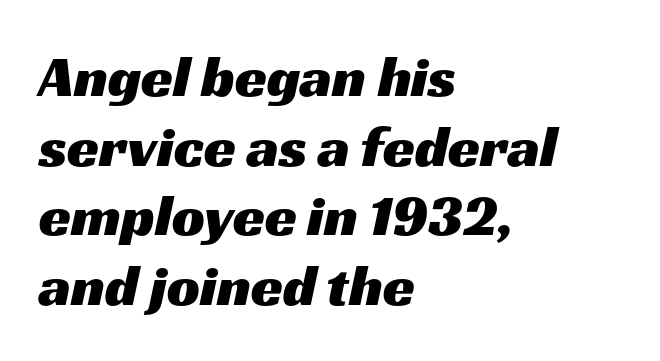
Spacing verdict: proportional, widths tailored to each character. Underline: absent. Observe the absence of serifs on each vertical stroke in this sample. Caption: standard tracking, unaltered.
